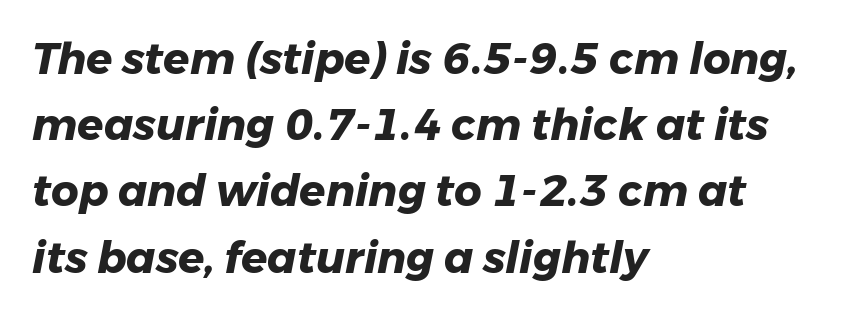
The image shows 43 px heavy type, italic (leaning right); set left-aligned, normal line spacing (1.54x), normal letter spacing, not underlined; low stroke contrast and a medium x-height.
